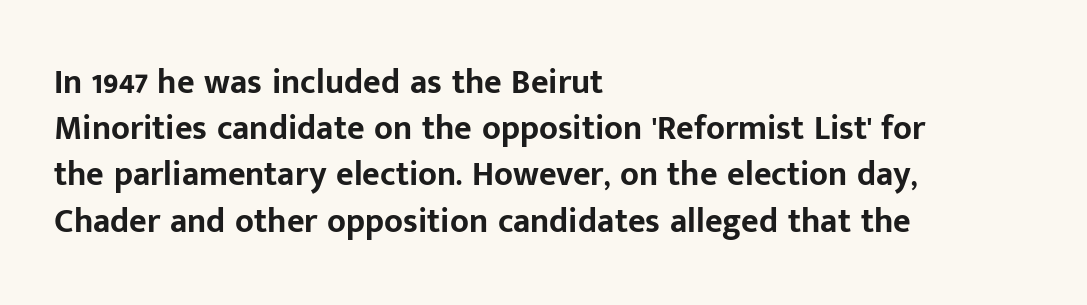
The vertical gap from one line to the next is medium. The rendering uses natural spacing where letterforms have individual widths. If you drew a line through each stem, it would be perfectly vertical. The passage shown has conventional tracking throughout. Lines of text with bare space underneath. To sum up the face: it is a sans, with no serifs.
